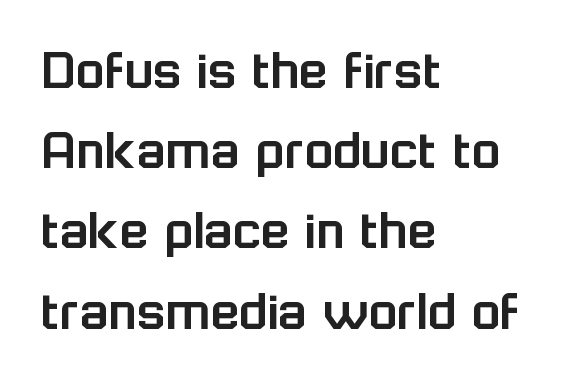
The image shows 59 px sans-serif type, upright; set left-aligned, normal line spacing (1.36x), normal letter spacing, not underlined; low stroke contrast and a medium x-height.
